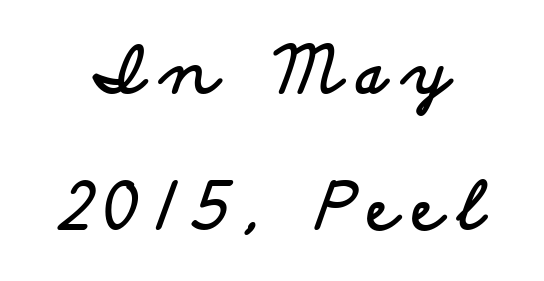
{"serif": "no", "bold": "yes", "weight": "bold", "width": "wide", "stroke_contrast": "low", "x_height": "small", "monospaced": "no", "underline": "no", "line_spacing": "loose", "line_spacing_ratio": 2.12, "letter_spacing": "wide", "letter_spacing_em": 0.24, "glyph_px": 64}
